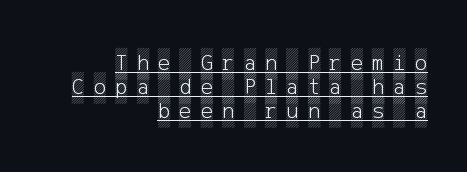
The horizontal fit of the characters is loose and conspicuously gappy. If you measured baseline to baseline, you'd find a short distance. The typography opts for an upright posture over an oblique one. One-word summary of the alignment: right. Caption: lettering with a line underneath.
